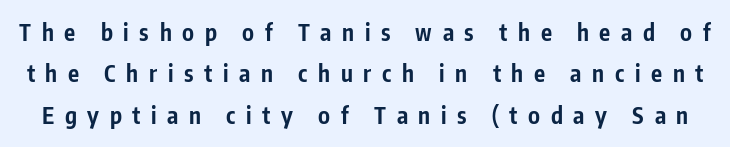
The image shows 23 px bold type, upright; set line spacing 1.8x, unusually wide letter spacing (+0.46 em), not underlined.
